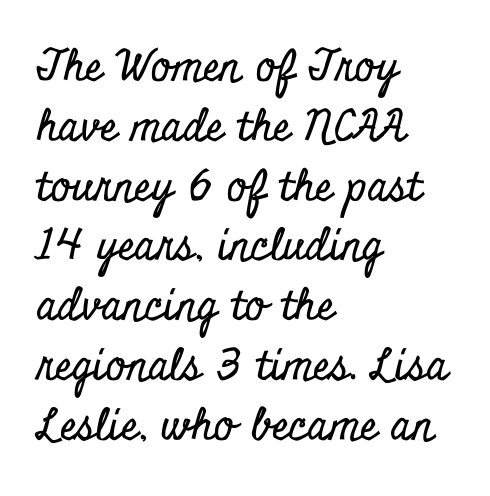
Check under the words: just untouched page. The leading is moderate, giving the passage an even texture. Here the glyphs are tracked normally, forming tight word shapes.
